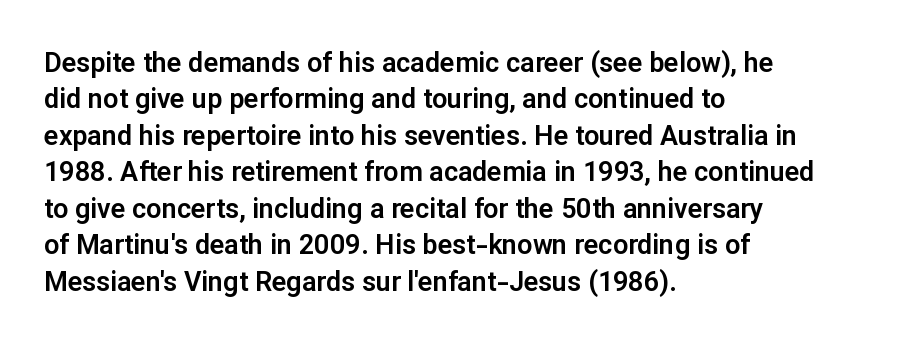
Tracking value appears to be zero — textbook default spacing. The type sits square on the baseline with zero lean. A clean baseline with only descenders dipping below it. Is the block centered? No — it sits flush against the left margin. Notice how descenders clear the ascenders below comfortably — that's standard leading.
